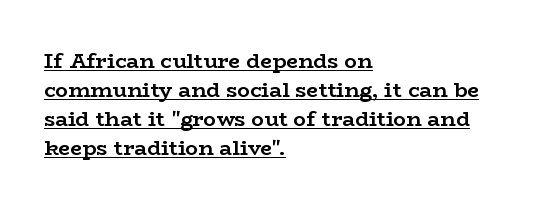
Each line of the rendering has a horizontal stroke beneath the glyphs. A typesetter would mark this as roman, not italic. The characters look thick and weighty, a clear bold. Nothing unusual about the tracking: characters are spaced as the font intends.
